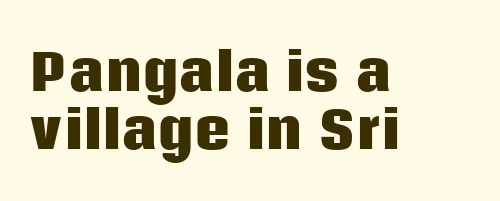
{"serif": "no", "italic": "no", "bold": "yes", "weight": "heavy", "width": "normal", "stroke_contrast": "low", "x_height": "large", "monospaced": "no", "underline": "no", "align": "left", "line_spacing_ratio": 1.17, "letter_spacing": "normal", "letter_spacing_em": 0.0, "glyph_px": 50}
